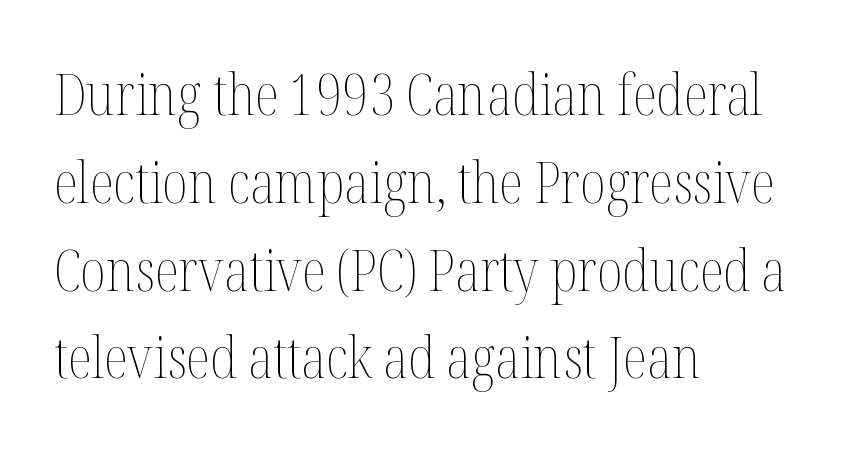
The image shows 57 px thin, condensed type, upright; set left-aligned, normal line spacing (1.54x), normal letter spacing, not underlined; medium stroke contrast and a medium x-height.
